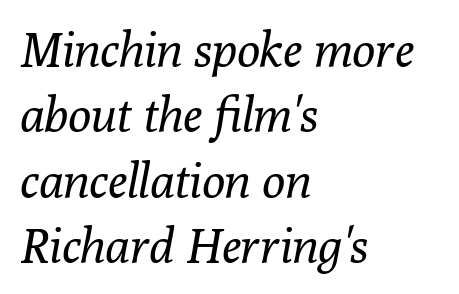
{"serif": "yes", "italic": "yes", "lean": "right", "slant_degrees": 10, "bold": "no", "weight": "regular", "width": "normal", "stroke_contrast": "low", "x_height": "medium", "monospaced": "no", "underline": "no", "align": "left", "line_spacing": "normal", "line_spacing_ratio": 1.36, "letter_spacing": "normal", "letter_spacing_em": 0.0, "glyph_px": 48}
